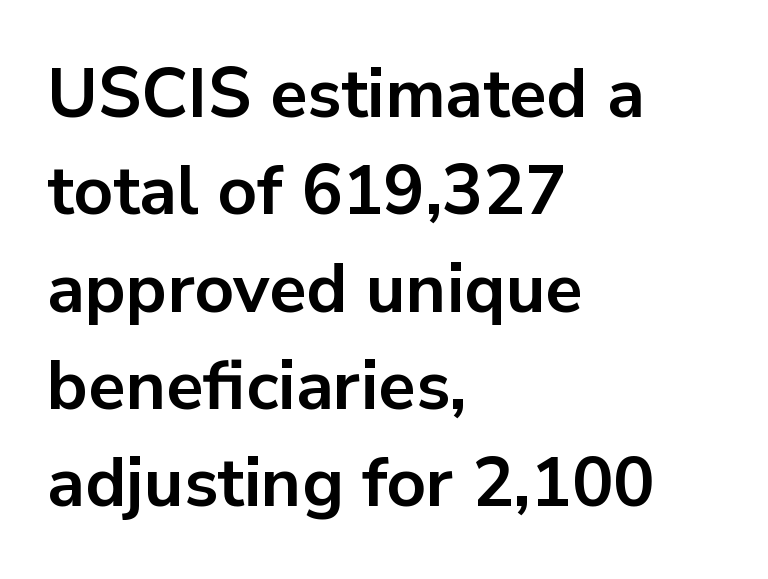
The image shows 69 px bold sans-serif type, upright; set left-aligned, normal line spacing (1.41x), normal letter spacing, not underlined; low stroke contrast and a medium x-height.
